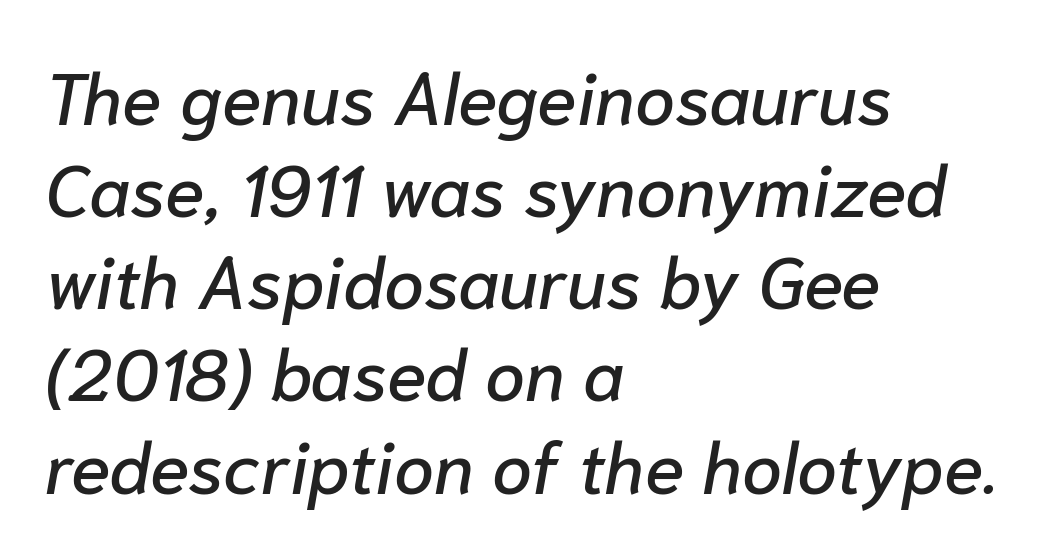
Looks like regular typesetting: each glyph gets only the width it needs. Emphasis-style slanted type is in use. Every row of glyphs begins at an identical x-position on the left. A typesetter would call this leading conventional body-copy spacing. Nobody drew a line under any word here.
